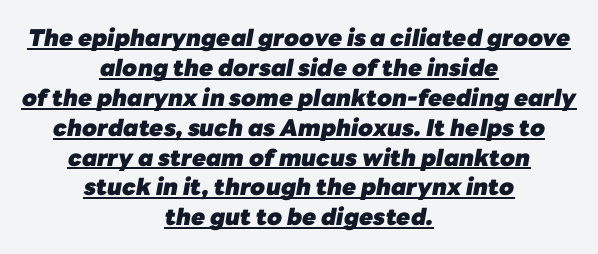
{"italic": "yes", "lean": "right", "slant_degrees": 10, "bold": "yes", "underline": "yes", "align": "center", "line_spacing": "normal", "line_spacing_ratio": 1.3, "letter_spacing": "normal", "letter_spacing_em": 0.0, "glyph_px": 23}
